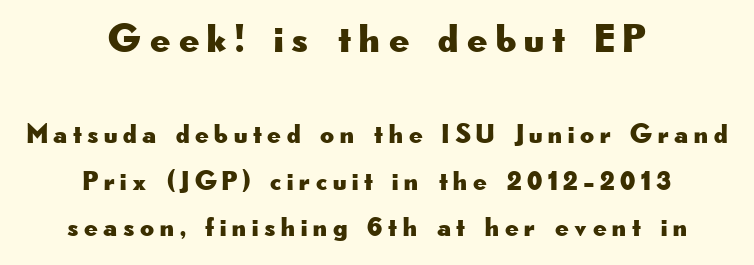
The image shows 40 px wide sans-serif type, upright; set centered, line spacing 1.71x, unusually wide letter spacing (+0.21 em), not underlined; the first (top) block is 1.48x larger; low stroke contrast and a small x-height.
